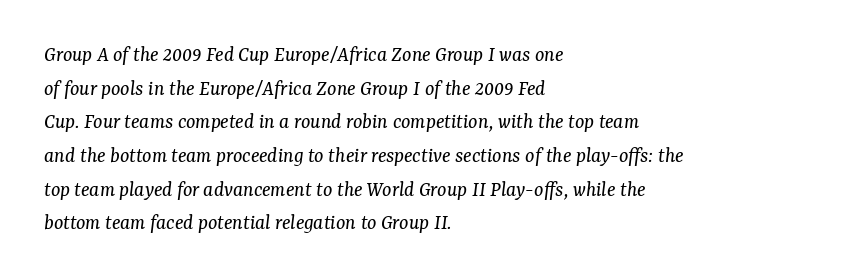
The image shows 22 px text type, italic (leaning right); set left-aligned, normal line spacing (1.53x), normal letter spacing, not underlined.
